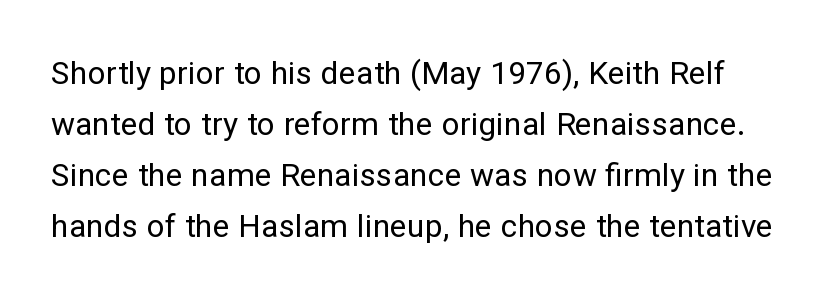
Q: Is the text bold? A: No.
Q: Is the text italic (slanted)? A: No, it is upright.
Q: Is the typeface a serif or a sans-serif typeface? A: Sans-serif.
Q: Is the text underlined? A: No.
Q: Is the spacing between letters normal or unusually wide? A: Normal.
Q: Is the spacing between lines tight, normal or loose? A: Normal.
Q: Width (condensed, normal, or wide)? A: Normal.
Q: Stroke contrast? A: Low.
Q: x-height? A: Medium.
Q: Monospaced? A: No.
